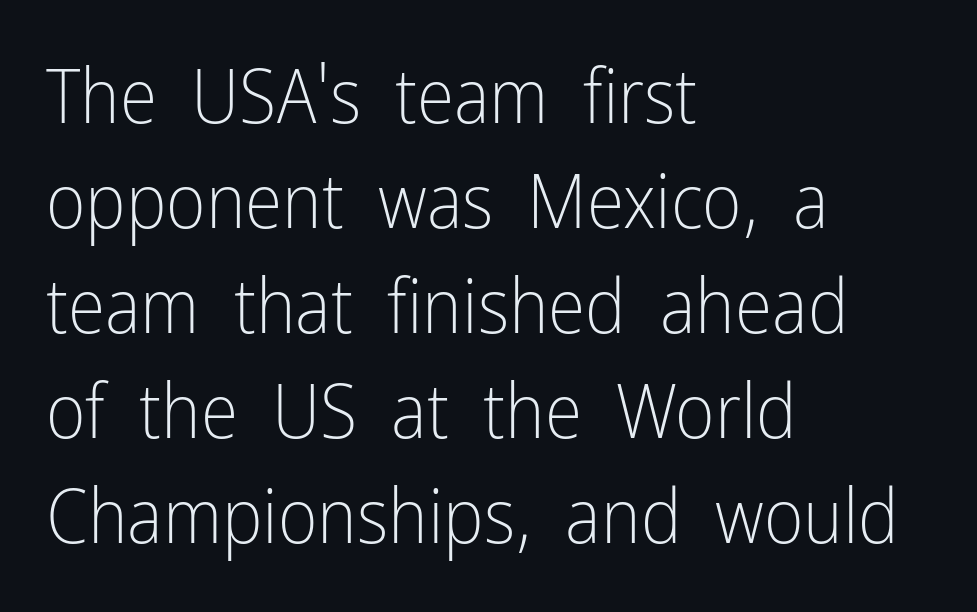
Think of a printed novel: that variable character pitch is what you see here. Is there any slant? The stems are plumb. Rows of type keep a routine distance in the vertical direction. This reads as an unemphasized weight, regular at the heaviest. Descenders are the only things crossing below the line.
